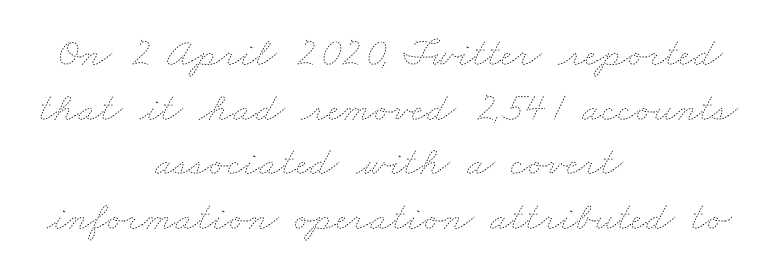
{"bold": "no", "weight": "thin", "width": "wide", "stroke_contrast": "low", "x_height": "small", "monospaced": "no", "underline": "no", "align": "center", "line_spacing": "normal", "line_spacing_ratio": 1.33, "letter_spacing": "normal", "letter_spacing_em": 0.0, "glyph_px": 41}
